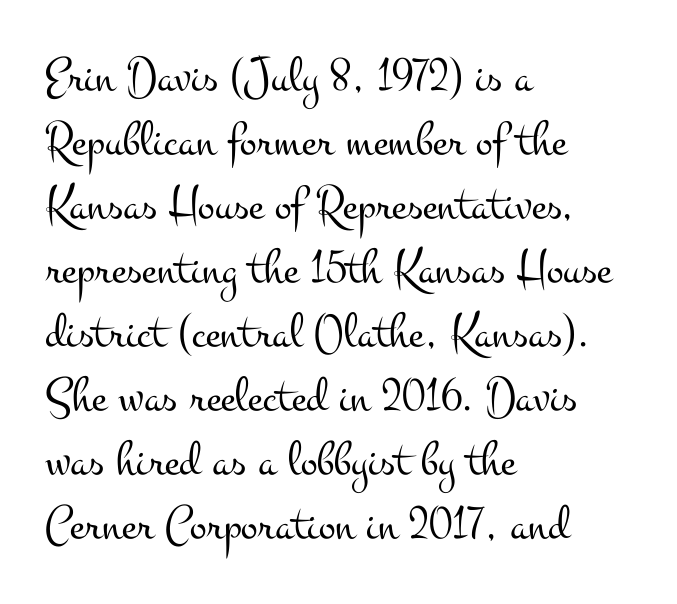
Students, observe: this is what conventionally led text looks like. These lines stack with their left ends in a neat column. Character widths vary here, with narrow letters taking less room than wide ones. No extra tracking has been applied to these lines.
